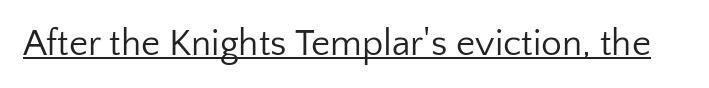
The image shows 37 px regular-weight sans-serif type, upright; set normal letter spacing, underlined; low stroke contrast and a medium x-height.
